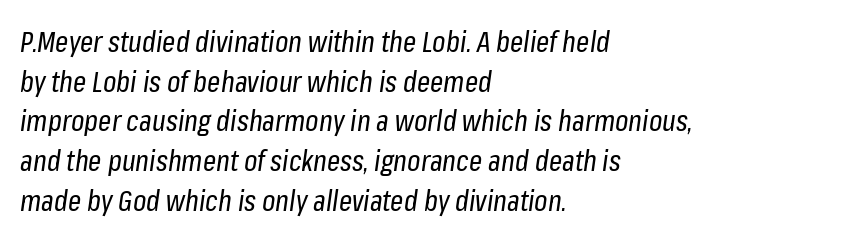
The image shows 29 px regular-weight, condensed type, italic (leaning right); set left-aligned, normal line spacing (1.37x), normal letter spacing, not underlined; low stroke contrast and a medium x-height.
